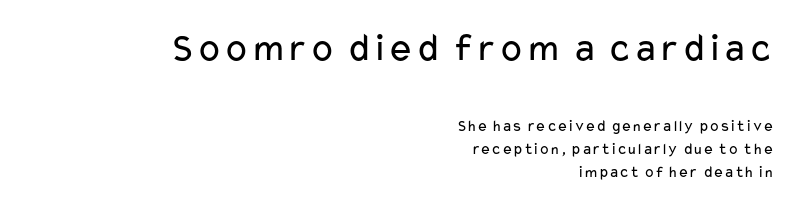
Caption: face not bold, strokes unweighted. The setting favours the right margin, as signatures and pull-quotes sometimes do. Font category for this specimen: sans-serif. The passage shown stacks its lines at a standard gap.
